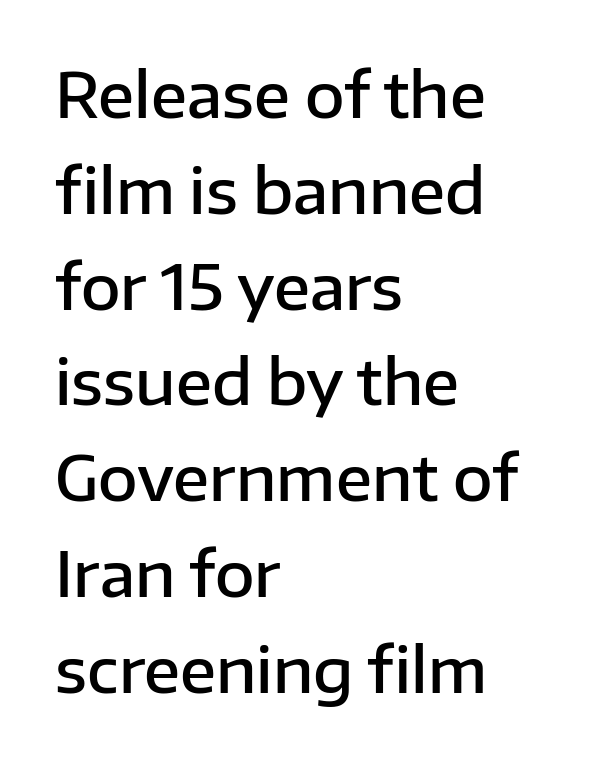
{"serif": "no", "italic": "no", "bold": "semi", "weight": "semibold", "width": "normal", "stroke_contrast": "low", "x_height": "medium", "monospaced": "no", "underline": "no", "align": "left", "line_spacing": "normal", "line_spacing_ratio": 1.57, "letter_spacing": "normal", "letter_spacing_em": 0.0, "glyph_px": 61}
